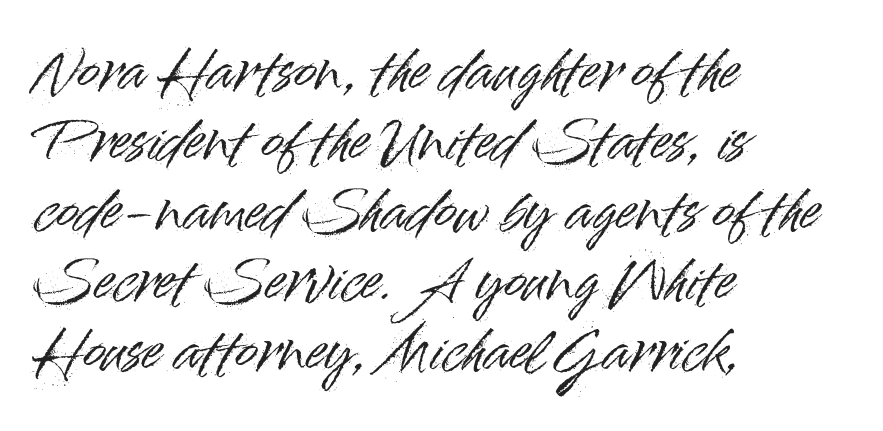
The image shows 53 px sans-serif type; set left-aligned, normal line spacing (1.32x), normal letter spacing, not underlined; high stroke contrast and a small x-height.
